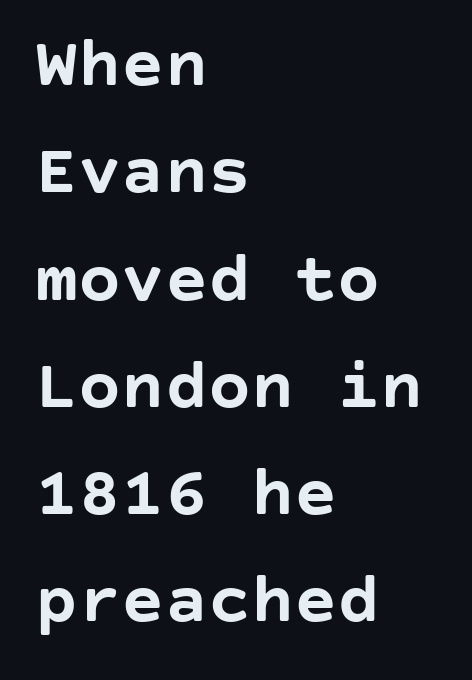
{"serif": "no", "italic": "no", "bold": "yes", "weight": "semibold", "width": "normal", "stroke_contrast": "low", "x_height": "large", "underline": "no", "align": "left", "line_spacing": "normal", "line_spacing_ratio": 1.49, "letter_spacing": "normal", "letter_spacing_em": 0.0, "glyph_px": 72}
